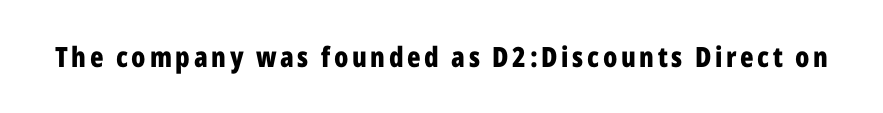
{"serif": "no", "italic": "no", "bold": "yes", "weight": "bold", "width": "condensed", "stroke_contrast": "low", "x_height": "medium", "monospaced": "no", "underline": "no", "glyph_px": 28}
